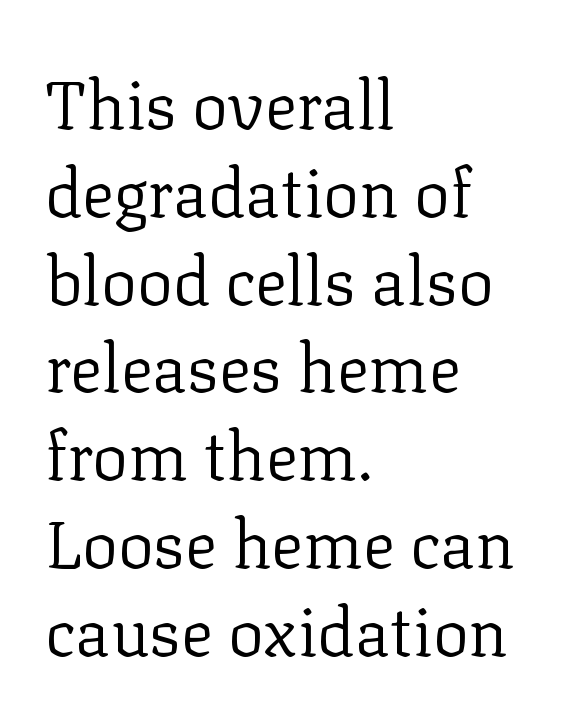
Q: Is the text bold? A: No.
Q: Is the text italic (slanted)? A: No, it is upright.
Q: Is the typeface a serif or a sans-serif typeface? A: Serif.
Q: Is the text underlined? A: No.
Q: How is the paragraph aligned? A: Left-aligned.
Q: Is the spacing between letters normal or unusually wide? A: Normal.
Q: Is the spacing between lines tight, normal or loose? A: Normal.
Q: Width (condensed, normal, or wide)? A: Normal.
Q: Stroke contrast? A: Low.
Q: x-height? A: Medium.
Q: Monospaced? A: No.
